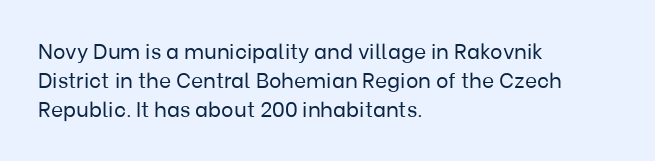
Q: Is the text bold? A: No.
Q: Is the text italic (slanted)? A: No, it is upright.
Q: Is the text underlined? A: No.
Q: How is the paragraph aligned? A: Left-aligned.
Q: Is the spacing between letters normal or unusually wide? A: Normal.
Q: Is the spacing between lines tight, normal or loose? A: Normal.
